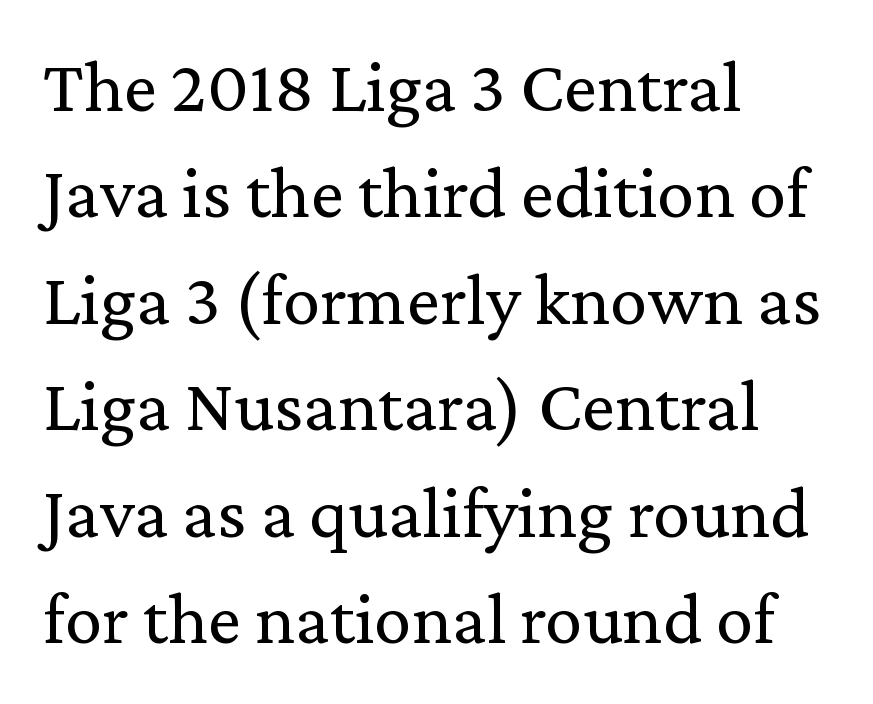
Quick note: underline off. The gaps between neighbouring characters are ordinary and unremarkable. No chunkiness to these letters — they're not bold. The font family rendered here belongs to the serif group.
